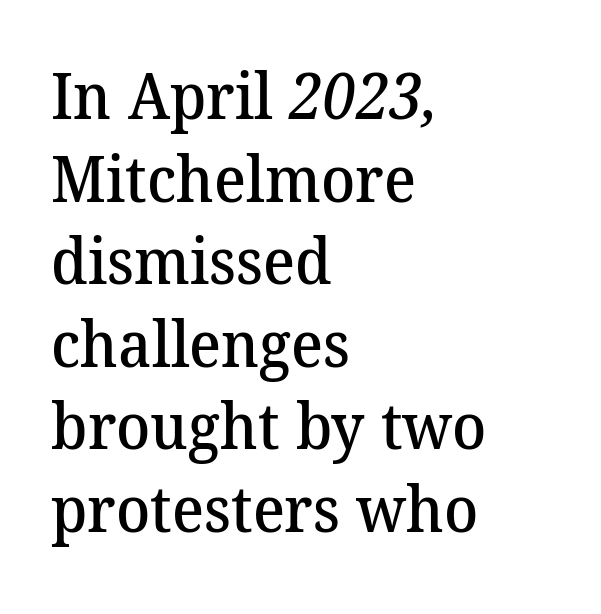
The image shows 63 px semibold serif type; set left-aligned, normal line spacing (1.31x), normal letter spacing, not underlined; medium stroke contrast and a medium x-height.
